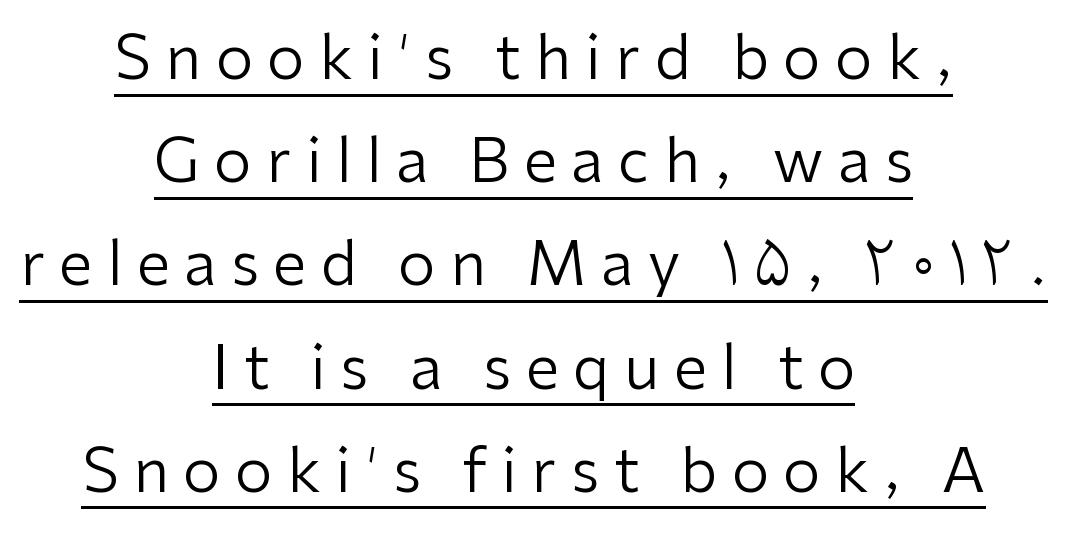
Q: Is the text bold? A: No.
Q: Is the text italic (slanted)? A: No, it is upright.
Q: Is the typeface a serif or a sans-serif typeface? A: Sans-serif.
Q: Is the text underlined? A: Yes.
Q: How is the paragraph aligned? A: Centered.
Q: Is the spacing between letters normal or unusually wide? A: Unusually wide.
Q: Width (condensed, normal, or wide)? A: Normal.
Q: Stroke contrast? A: Low.
Q: x-height? A: Medium.
Q: Monospaced? A: No.
